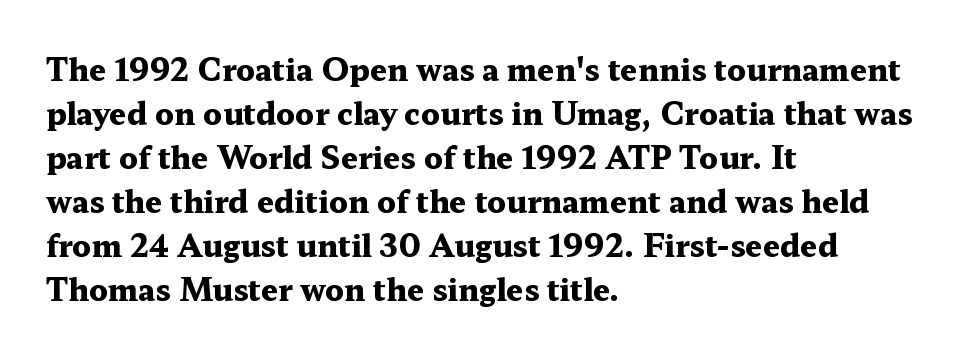
The image shows 30 px heavy, wide serif type, upright; set left-aligned, normal line spacing (1.47x), normal letter spacing, not underlined; medium stroke contrast and a medium x-height.
